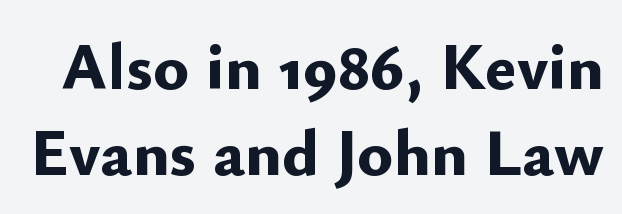
This rendering features lettering with no underline. This sample keeps an unexceptional amount of space between lines. Inter-character spacing is left at the font's built-in metrics. The font is running at its bold setting. The face used here is a sans, in the tradition of grotesques and geometrics.
